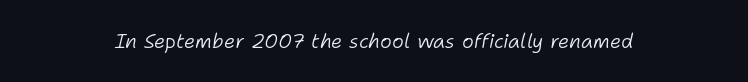
{"italic": "yes", "lean": "right", "slant_degrees": 11, "bold": "no", "underline": "no", "align": "center", "letter_spacing": "normal", "letter_spacing_em": 0.0, "glyph_px": 20}
